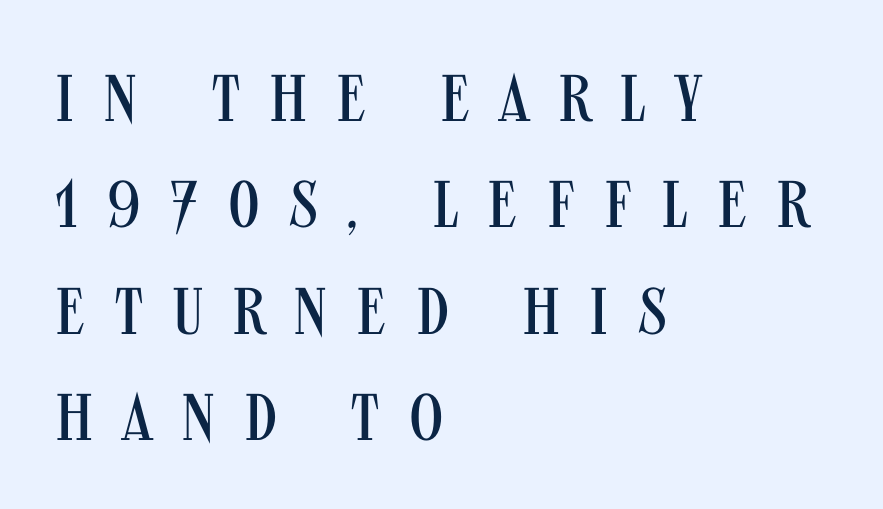
Q: Is the text bold? A: No.
Q: Is the text italic (slanted)? A: No, it is upright.
Q: Is the typeface a serif or a sans-serif typeface? A: Sans-serif.
Q: Is the text underlined? A: No.
Q: How is the paragraph aligned? A: Left-aligned.
Q: Is the spacing between letters normal or unusually wide? A: Unusually wide.
Q: Is the spacing between lines tight, normal or loose? A: Normal.
Q: Width (condensed, normal, or wide)? A: Condensed.
Q: Stroke contrast? A: Medium.
Q: x-height? A: Large.
Q: Monospaced? A: No.
